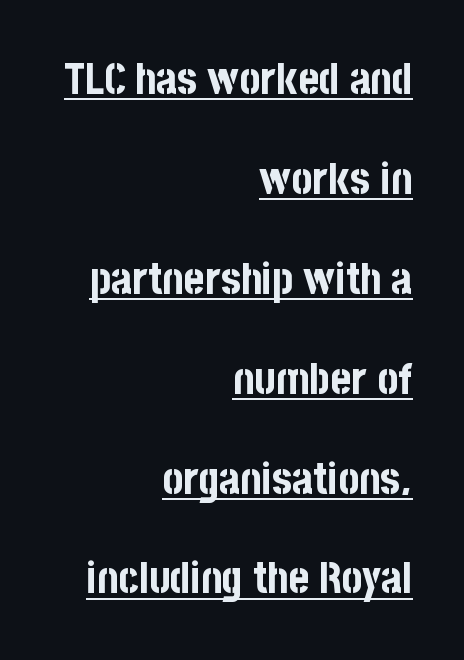
You can tell it's not italic because the verticals are truly vertical. This sample has the flowing, uneven cadence of proportional lettering. Standard letterfit; no display-style spreading of the glyphs. Check the space under the baseline: a stroke is drawn there.
